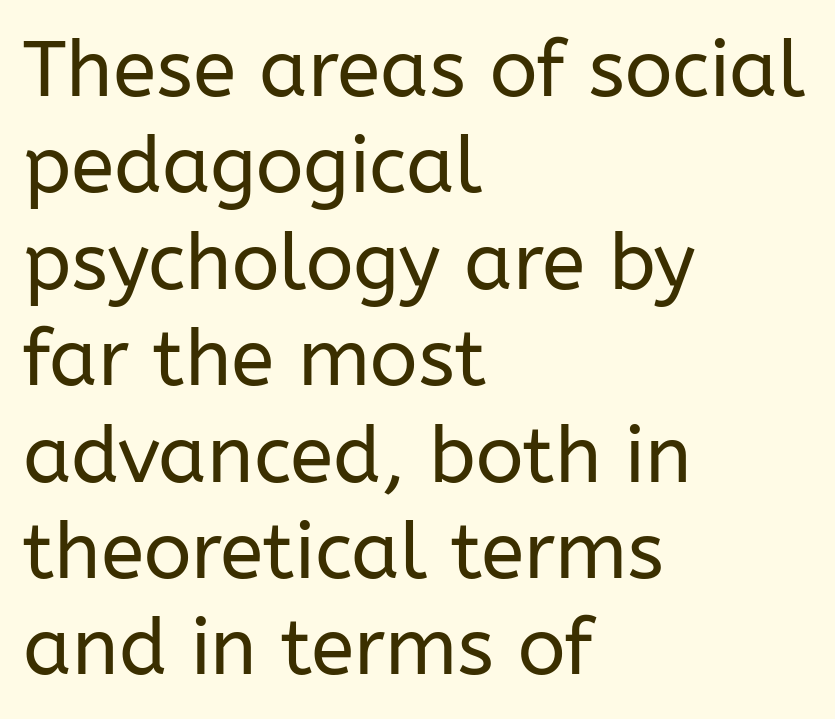
This is not heavy type; no bold has been used. Each line starts at the same left margin while the right side varies. Honestly, there is no underline to notice here at all. The font family rendered here belongs to the sans-serif group.
